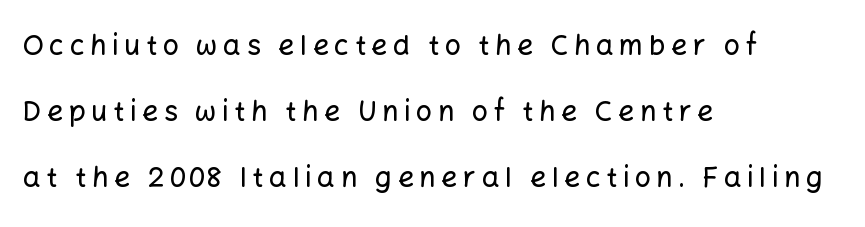
Q: Is the text italic (slanted)? A: No, it is upright.
Q: Is the typeface a serif or a sans-serif typeface? A: Sans-serif.
Q: Is the text underlined? A: No.
Q: How is the paragraph aligned? A: Left-aligned.
Q: Is the spacing between letters normal or unusually wide? A: Unusually wide.
Q: Is the spacing between lines tight, normal or loose? A: Loose.
Q: Width (condensed, normal, or wide)? A: Normal.
Q: Stroke contrast? A: Low.
Q: x-height? A: Medium.
Q: Monospaced? A: No.
